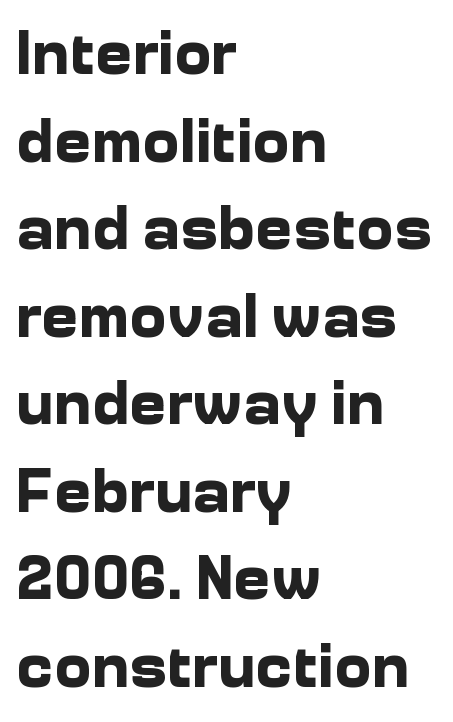
Q: Is the text bold? A: Yes.
Q: Is the text italic (slanted)? A: No, it is upright.
Q: Is the typeface a serif or a sans-serif typeface? A: Sans-serif.
Q: Is the text underlined? A: No.
Q: How is the paragraph aligned? A: Left-aligned.
Q: Is the spacing between letters normal or unusually wide? A: Normal.
Q: Is the spacing between lines tight, normal or loose? A: Normal.
Q: Width (condensed, normal, or wide)? A: Normal.
Q: Stroke contrast? A: Low.
Q: x-height? A: Medium.
Q: Monospaced? A: No.
